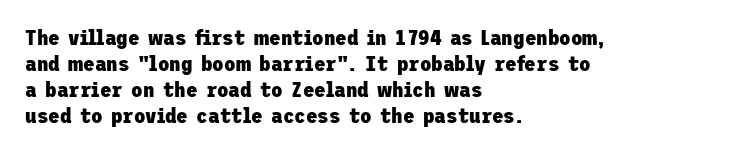
Q: Is the text bold? A: Yes.
Q: Is the text italic (slanted)? A: No, it is upright.
Q: Is the text underlined? A: No.
Q: How is the paragraph aligned? A: Left-aligned.
Q: Is the spacing between letters normal or unusually wide? A: Normal.
